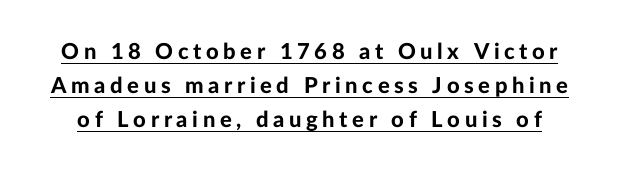
The image shows 22 px bold type, upright; set normal line spacing (1.54x), unusually wide letter spacing (+0.21 em), underlined.
